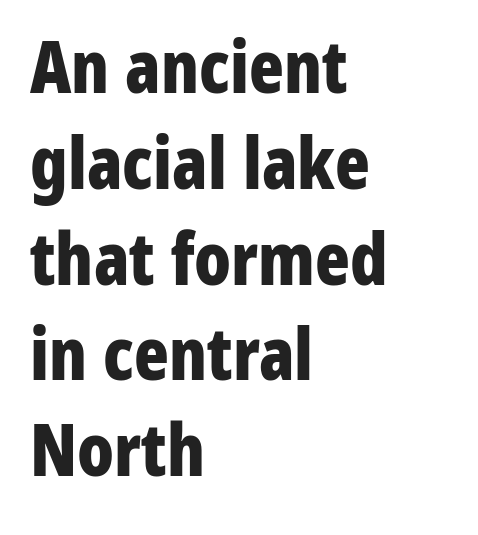
The image shows 72 px bold, condensed sans-serif type, upright; set left-aligned, normal line spacing (1.33x), normal letter spacing, not underlined; low stroke contrast and a medium x-height.
